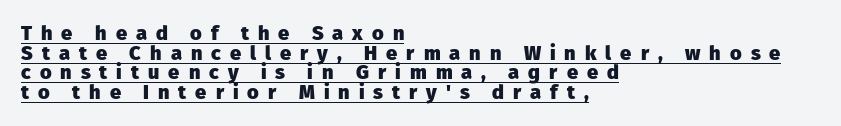
The sample's only ornament is a line tracing under the words. The lines in this sample share a left origin and differ only in where they stop. The line texture is sparse and dotted thanks to wide tracking. This sample trades vertical openness for compactness between lines.
